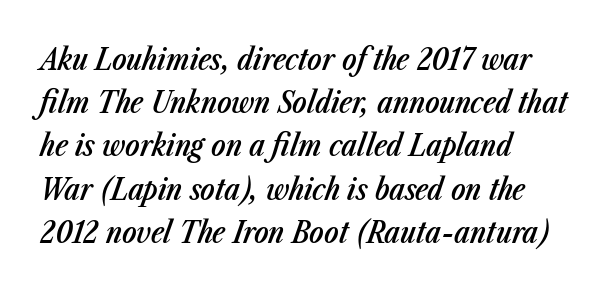
The image shows 30 px semibold, condensed type, italic (leaning right); set left-aligned, normal line spacing (1.44x), normal letter spacing, not underlined; low stroke contrast and a medium x-height.
